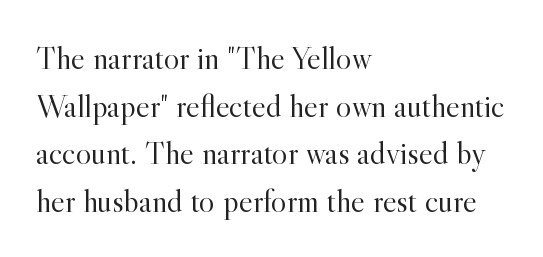
Q: Is the text bold? A: No.
Q: Is the text italic (slanted)? A: No, it is upright.
Q: Is the typeface a serif or a sans-serif typeface? A: Serif.
Q: Is the text underlined? A: No.
Q: How is the paragraph aligned? A: Left-aligned.
Q: Is the spacing between letters normal or unusually wide? A: Normal.
Q: Is the spacing between lines tight, normal or loose? A: Normal.
Q: Width (condensed, normal, or wide)? A: Normal.
Q: x-height? A: Small.
Q: Monospaced? A: No.
